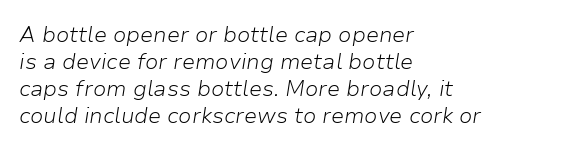
The image shows 22 px text type, italic (leaning right); set left-aligned, line spacing 1.22x, normal letter spacing, not underlined.
